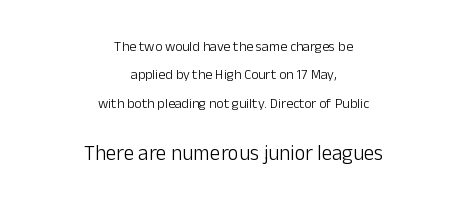
The image shows 21 px text type, upright; set centered, loose line spacing (2.02x), normal letter spacing, not underlined; the second (bottom) block is 1.5x larger.
